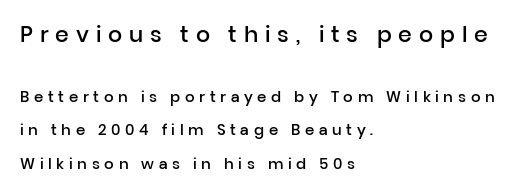
Airy leading. In CSS terms this would be text-align: left. The horizontal fit of the characters is loose and conspicuously gappy. Top chunk: large. Bottom chunk: small.
